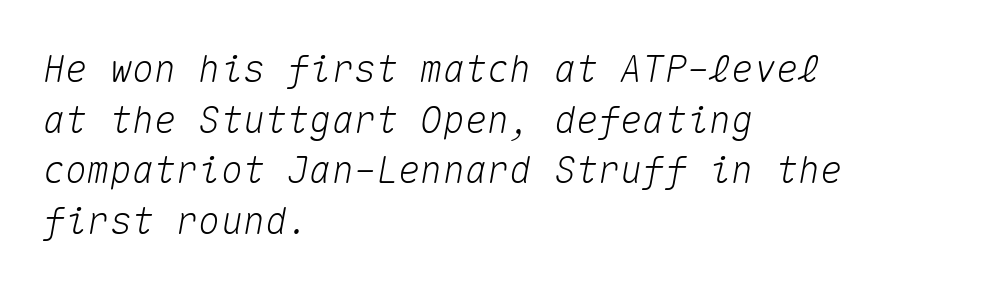
Q: Is the text italic (slanted)? A: Yes, it leans right by about 10 degrees.
Q: Is the text underlined? A: No.
Q: How is the paragraph aligned? A: Left-aligned.
Q: Is the spacing between letters normal or unusually wide? A: Normal.
Q: Is the spacing between lines tight, normal or loose? A: Normal.
Q: Width (condensed, normal, or wide)? A: Normal.
Q: Stroke contrast? A: Medium.
Q: x-height? A: Medium.
Q: Monospaced? A: Yes.
